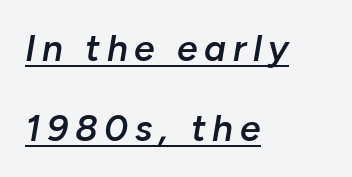
A baseline rule has been typeset under these characters. How heavy is the stroke? Medium-heavy — a semibold, shy of bold. These lines are rendered in a variable-pitch font. Observe the lean: these are italic letterforms.
